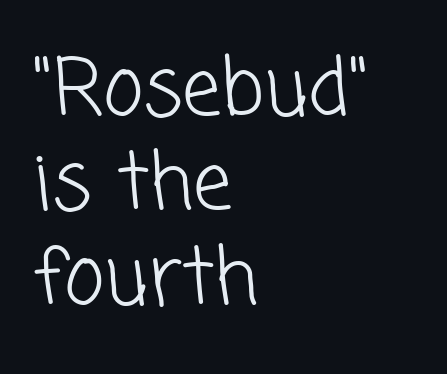
A typesetter would call this zero additional tracking. Ink coverage per letter is moderate at most. Letters rest on an invisible, unmarked baseline. Are there feet on the stems? There aren't — it's a sans.
